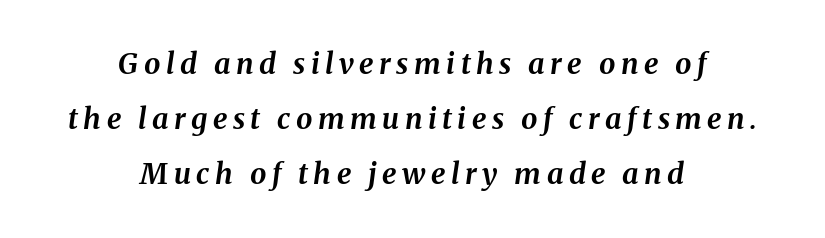
Q: Is the text bold? A: Yes.
Q: Is the text italic (slanted)? A: Yes, it leans right by about 8 degrees.
Q: Is the text underlined? A: No.
Q: How is the paragraph aligned? A: Centered.
Q: Is the spacing between lines tight, normal or loose? A: Loose.
Q: Width (condensed, normal, or wide)? A: Normal.
Q: Stroke contrast? A: Medium.
Q: x-height? A: Medium.
Q: Monospaced? A: No.
